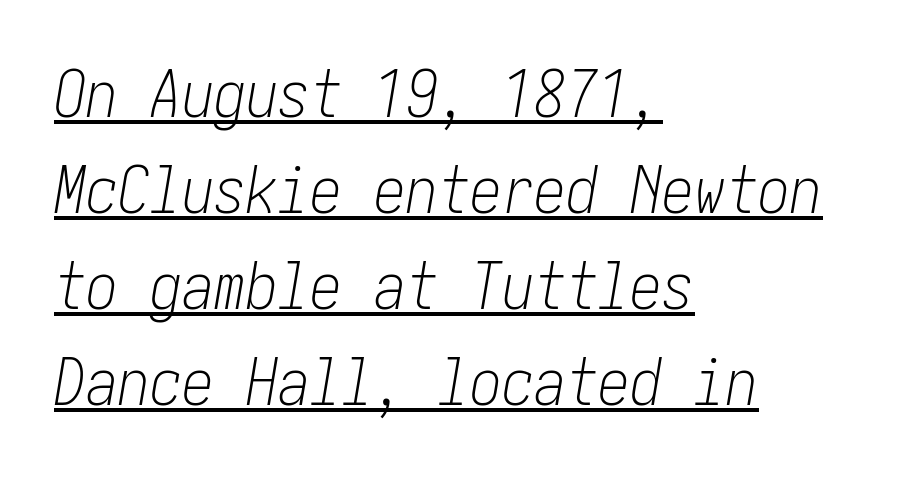
The image shows 64 px light, condensed type, italic (leaning right); set left-aligned, normal line spacing (1.5x), normal letter spacing, underlined; low stroke contrast and a medium x-height.
